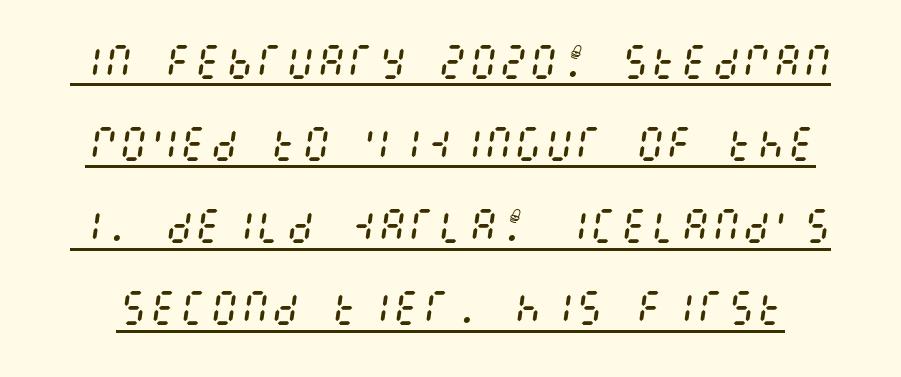
Emphasis-style slanted type is in use. Each new line begins a long way beneath the previous one. The typeface has the unassuming heft of standard copy or less. In designer terms, the underline attribute is active on this setting. The line texture is even and compact thanks to regular tracking.
